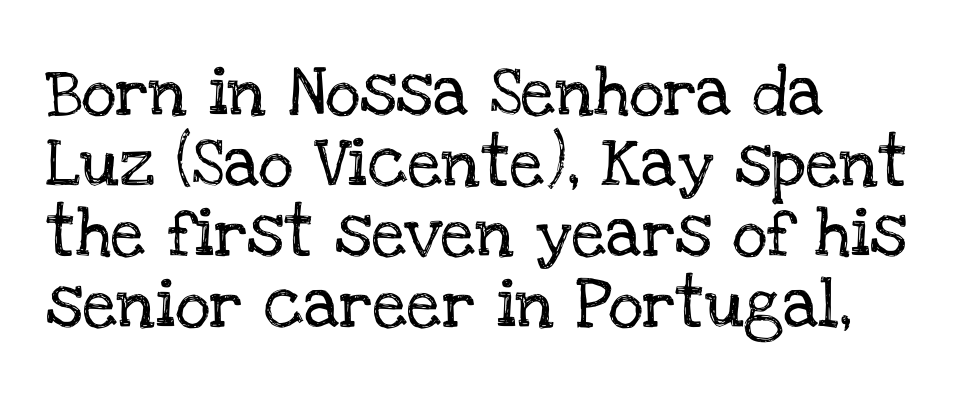
{"serif": "yes", "italic": "no", "width": "normal", "stroke_contrast": "low", "x_height": "large", "monospaced": "no", "underline": "no", "align": "left", "line_spacing": "normal", "line_spacing_ratio": 1.44, "letter_spacing": "normal", "letter_spacing_em": 0.0, "glyph_px": 49}
